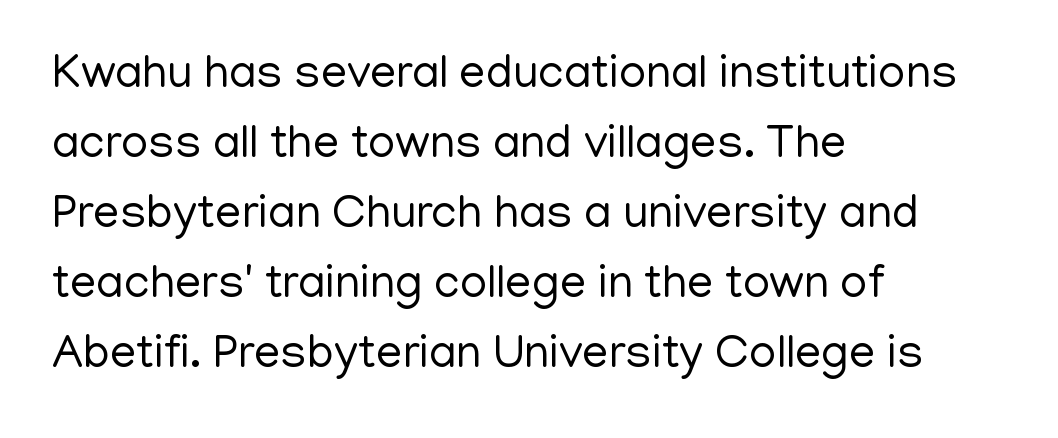
Horizontal bands of white between lines are of average thickness. The glyphs are unaccompanied by any horizontal stroke below them. Note the varied advance widths — an 'i' is clearly narrower than an 'm'. The typesetter chose a ragged-right arrangement here. Nope, not italic — everything's standing straight.
